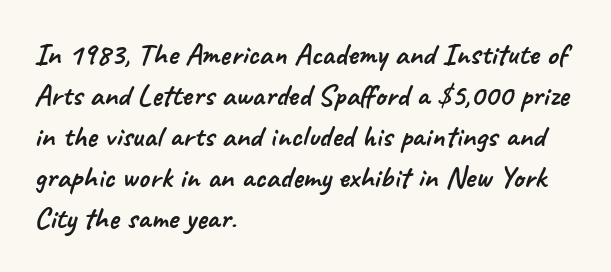
The image shows 31 px sans-serif type; set left-aligned, normal line spacing (1.32x), normal letter spacing, not underlined; low stroke contrast and a small x-height.
